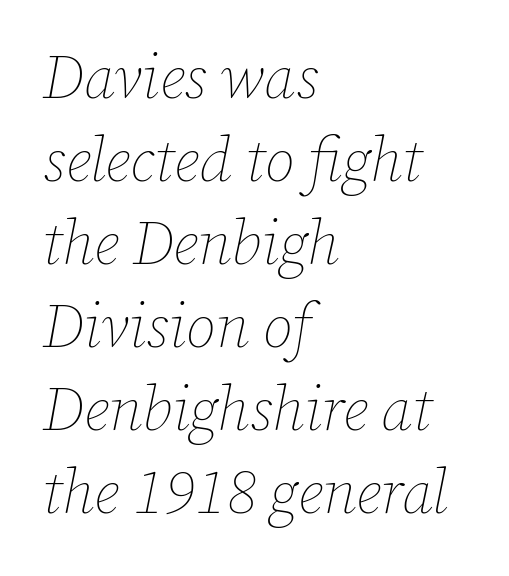
Q: Is the text bold? A: No.
Q: Is the text italic (slanted)? A: Yes, it leans right by about 12 degrees.
Q: Is the text underlined? A: No.
Q: How is the paragraph aligned? A: Left-aligned.
Q: Is the spacing between letters normal or unusually wide? A: Normal.
Q: Is the spacing between lines tight, normal or loose? A: Normal.
Q: Width (condensed, normal, or wide)? A: Normal.
Q: Stroke contrast? A: Low.
Q: x-height? A: Medium.
Q: Monospaced? A: No.
